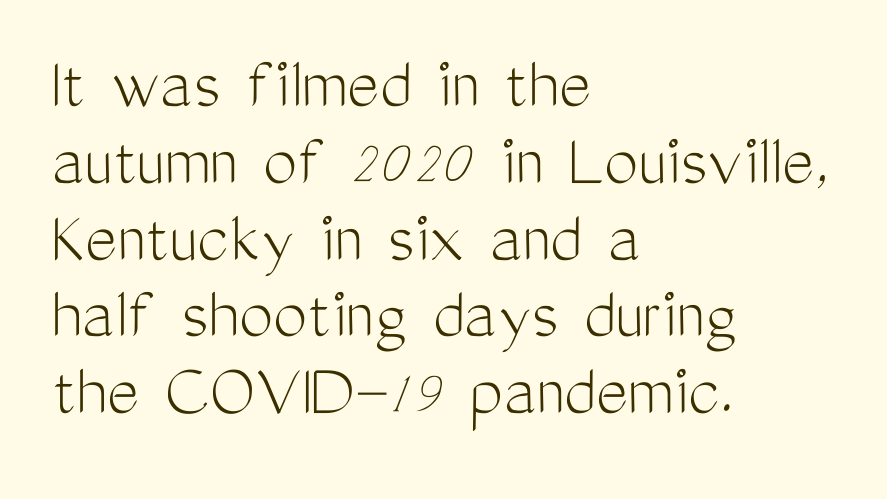
The face used here is a sans, in the tradition of grotesques and geometrics. The glyphs are unaccompanied by any horizontal stroke below them. Compared with typical body copy, the letter spacing here is the same. Posture: vertical. This reads as an unemphasized weight, regular at the heaviest. The text block is weighted toward the left margin, trailing off unevenly rightward.
